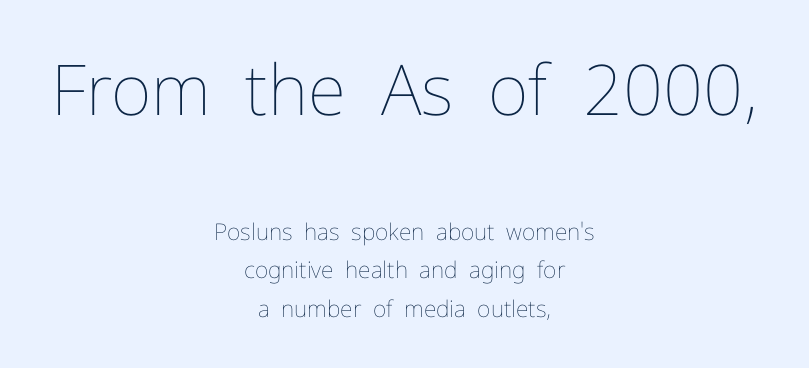
The image shows 70 px thin type, upright; set centered, normal line spacing (1.66x), normal letter spacing, not underlined; the first (top) block is 3.04x larger; low stroke contrast and a medium x-height.
